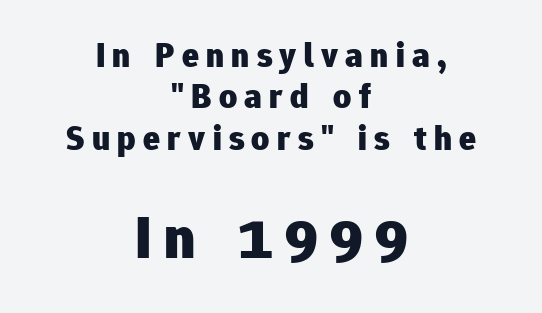
The image shows 61 px heavy sans-serif type, upright; set centered, line spacing 1.18x, unusually wide letter spacing (+0.21 em), not underlined; the second (bottom) block is 1.74x larger; low stroke contrast and a medium x-height.
